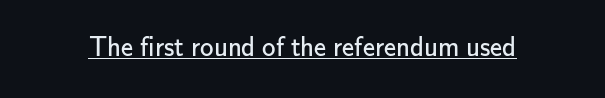
The image shows 27 px text type, upright; set normal letter spacing, underlined.
